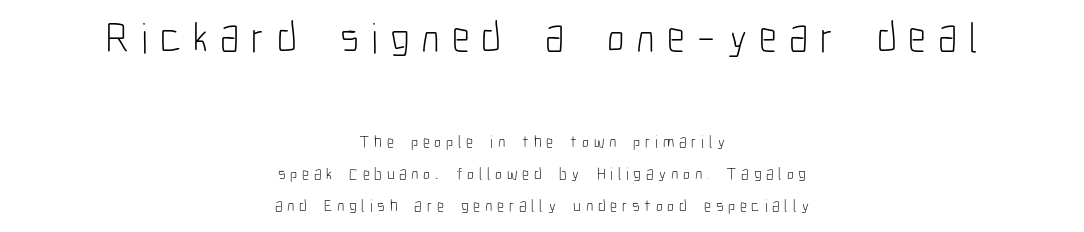
The image shows 43 px light, condensed sans-serif type, upright; set centered, loose line spacing (1.91x), unusually wide letter spacing (+0.28 em), not underlined; the first (top) block is 2.53x larger; low stroke contrast and a medium x-height.
